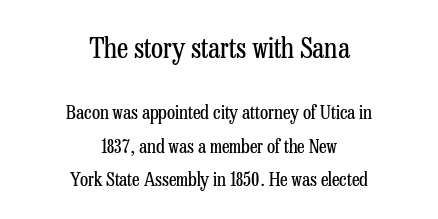
{"serif": "yes", "italic": "no", "bold": "no", "weight": "regular", "width": "condensed", "stroke_contrast": "low", "x_height": "medium", "monospaced": "no", "underline": "no", "align": "center", "line_spacing_ratio": 1.77, "letter_spacing": "normal", "letter_spacing_em": 0.0, "larger_block": "first", "size_ratio": 1.47, "glyph_px": 28}
